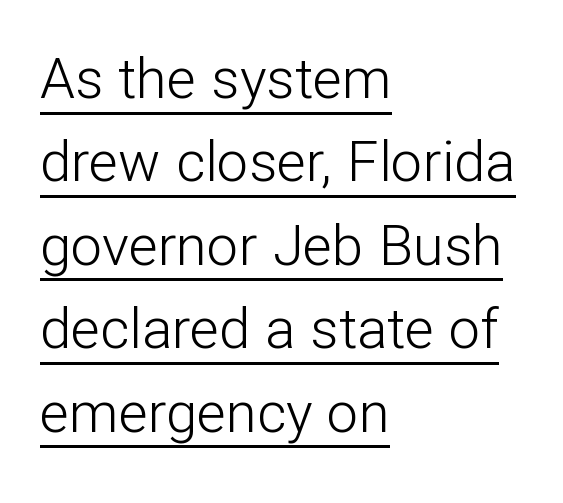
Stem width sits at or under what a default text font uses. One glance says typical: line gaps are just what's usual. This is sans-serif lettering, the kind often seen on screens and signage. The string is rendered with underlining switched on. Typeset ragged right — the left edge is the straight one. Think of a printed novel: that variable character pitch is what you see here.
